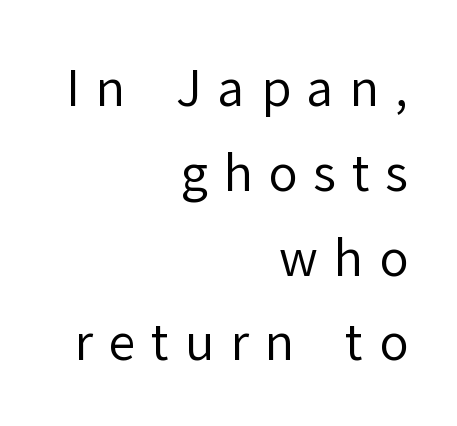
{"serif": "no", "italic": "no", "bold": "no", "weight": "regular", "width": "normal", "stroke_contrast": "low", "x_height": "medium", "monospaced": "no", "underline": "no", "align": "right", "line_spacing_ratio": 1.73, "letter_spacing": "wide", "letter_spacing_em": 0.32, "glyph_px": 49}
